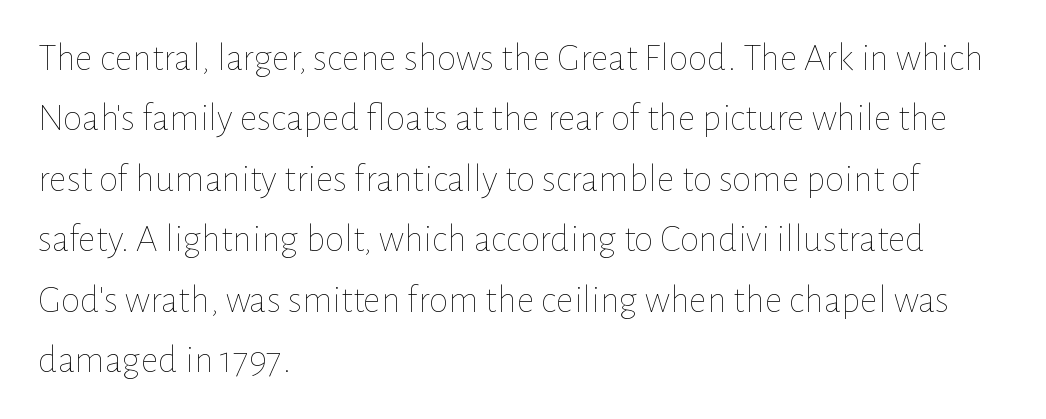
{"italic": "no", "bold": "no", "weight": "thin", "width": "normal", "stroke_contrast": "low", "x_height": "medium", "monospaced": "no", "underline": "no", "align": "left", "line_spacing": "normal", "line_spacing_ratio": 1.55, "letter_spacing": "normal", "letter_spacing_em": 0.0, "glyph_px": 39}
